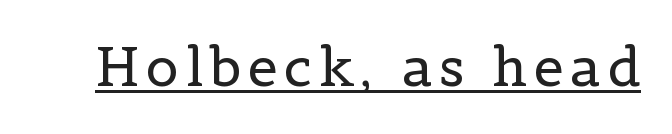
The image shows 54 px regular-weight serif type, upright; set underlined; a medium x-height.
